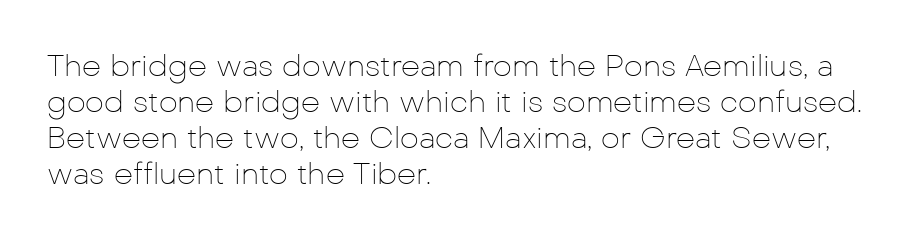
{"serif": "no", "italic": "no", "bold": "no", "weight": "thin", "width": "normal", "stroke_contrast": "low", "x_height": "medium", "monospaced": "no", "underline": "no", "align": "left", "line_spacing_ratio": 1.2, "letter_spacing": "normal", "letter_spacing_em": 0.0, "glyph_px": 30}
